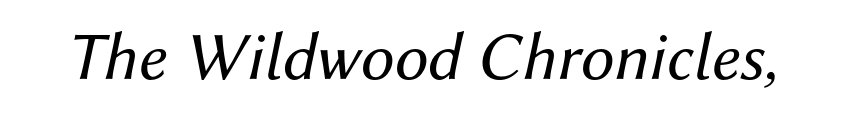
Beneath every word, the page is bare. Slanted lettering throughout. The characters are drawn with everyday or finer stroke widths. Letter spacing: default.
